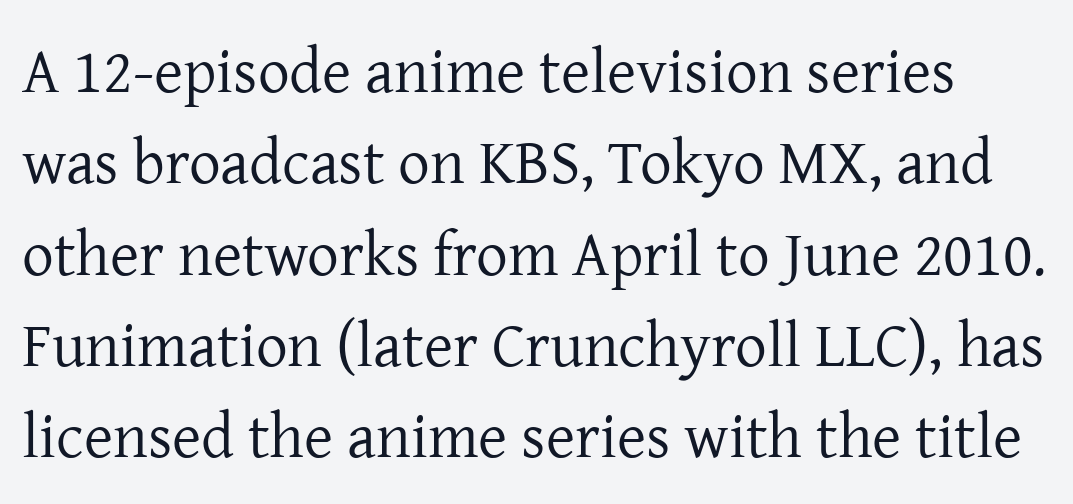
Plain, unruled lines of type. The axis of the letterforms is exactly vertical. Letter spacing: default. Is there much room between lines? A standard amount, neither cramped nor airy.
